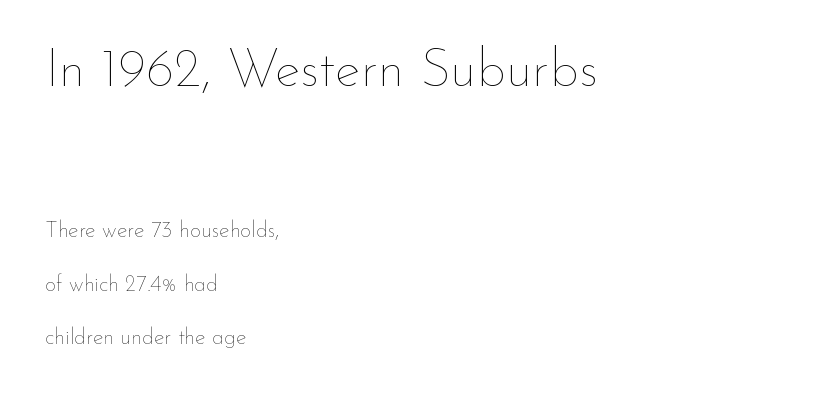
The image shows 54 px thin type, upright; set left-aligned, loose line spacing (2.44x), normal letter spacing, not underlined; the first (top) block is 2.45x larger; low stroke contrast and a small x-height.
